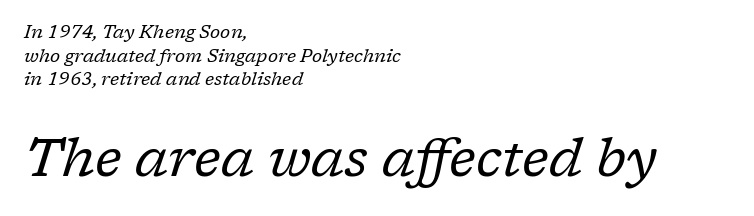
Descenders hang freely into open space. This sample has the flowing, uneven cadence of proportional lettering. Here the glyphs are tracked normally, forming tight word shapes. The face used here appears at its bigger size in the lower chunk. The letters are slanted; this is an italic face.
